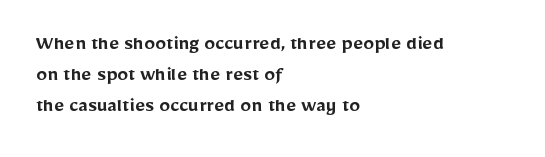
The image shows 22 px text type, upright; set left-aligned, normal line spacing (1.4x), normal letter spacing, not underlined.
